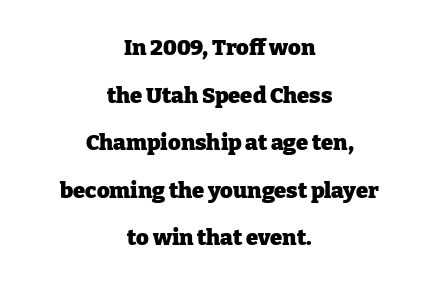
Quick note: underline off. The letters sit at their default tracking, neither squeezed nor spread. This sample uses an upright cut, with every glyph sitting square on the baseline. This sample trades compactness for vertical openness between lines. A centered setting, common on invitations and titles, is used for this passage.
